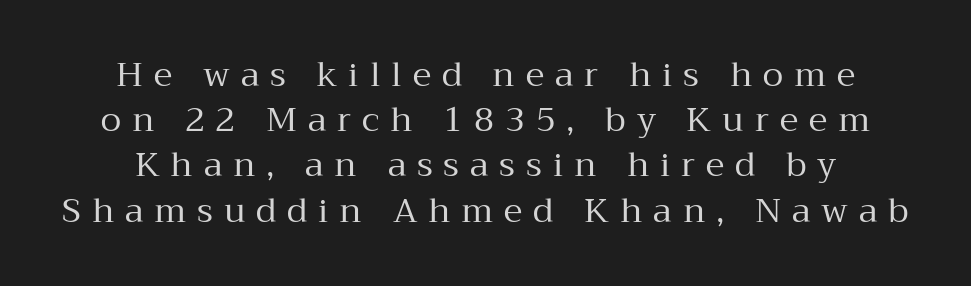
The image shows 34 px regular-weight serif type, upright; set centered, normal line spacing (1.33x), unusually wide letter spacing (+0.32 em), not underlined; medium stroke contrast and a medium x-height.
